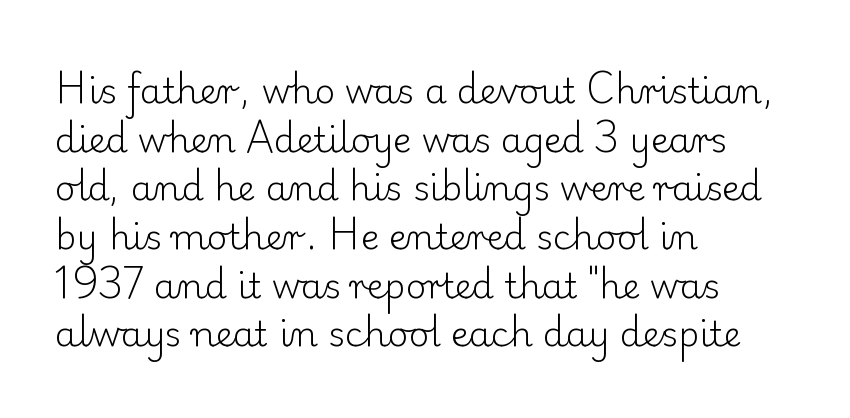
Nope, not italic — everything's standing straight. Students, observe: this is what conventionally led text looks like. Stems and bowls with no extra thickness — not bold.
